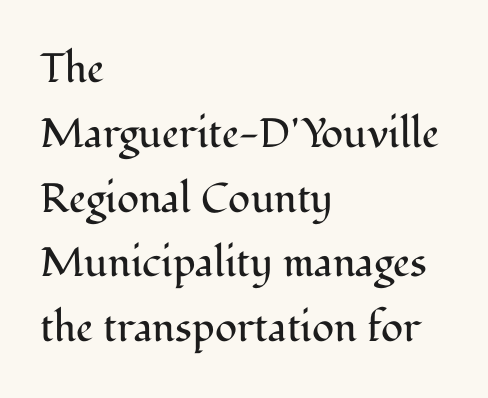
Q: Is the text bold? A: No.
Q: Is the text italic (slanted)? A: No, it is upright.
Q: Is the typeface a serif or a sans-serif typeface? A: Serif.
Q: Is the text underlined? A: No.
Q: How is the paragraph aligned? A: Left-aligned.
Q: Is the spacing between letters normal or unusually wide? A: Normal.
Q: Is the spacing between lines tight, normal or loose? A: Normal.
Q: Width (condensed, normal, or wide)? A: Normal.
Q: Stroke contrast? A: Medium.
Q: x-height? A: Medium.
Q: Monospaced? A: No.
